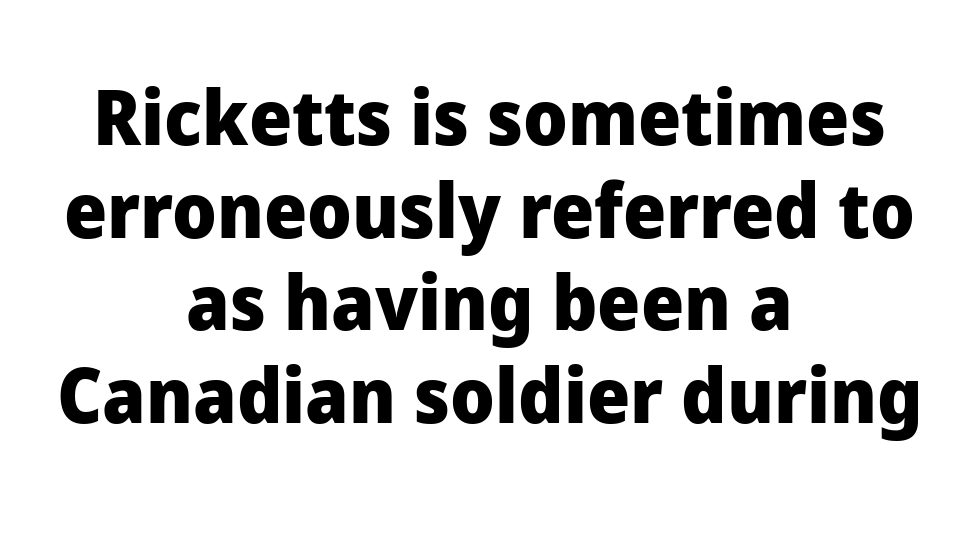
The image shows 76 px heavy sans-serif type, upright; set centered, line spacing 1.22x, normal letter spacing, not underlined; low stroke contrast and a medium x-height.
